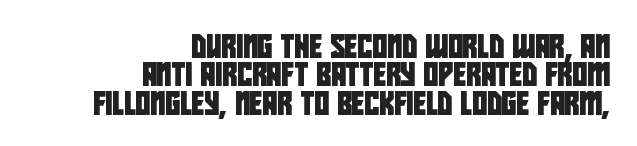
Q: Is the text underlined? A: No.
Q: How is the paragraph aligned? A: Right-aligned.
Q: Is the spacing between letters normal or unusually wide? A: Normal.
